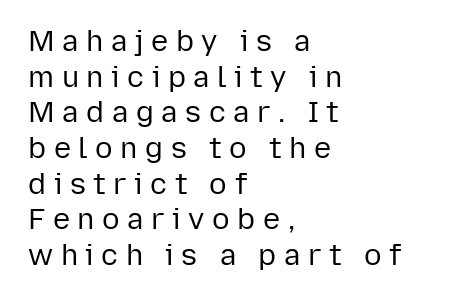
The image shows 29 px regular-weight sans-serif type, upright; set left-aligned, line spacing 1.23x, unusually wide letter spacing (+0.26 em), not underlined; low stroke contrast and a medium x-height.
